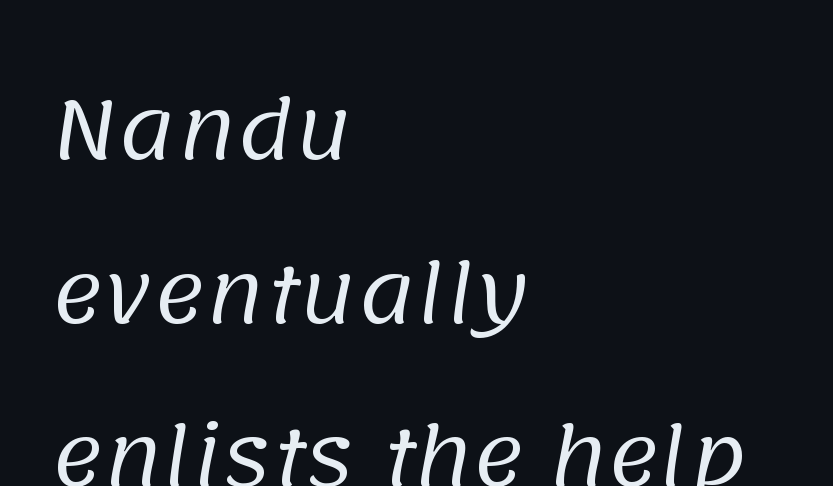
{"serif": "no", "bold": "no", "weight": "regular", "width": "normal", "stroke_contrast": "low", "x_height": "large", "monospaced": "no", "underline": "no", "align": "left", "line_spacing": "loose", "line_spacing_ratio": 2.07, "letter_spacing": "normal", "letter_spacing_em": 0.0, "glyph_px": 79}
